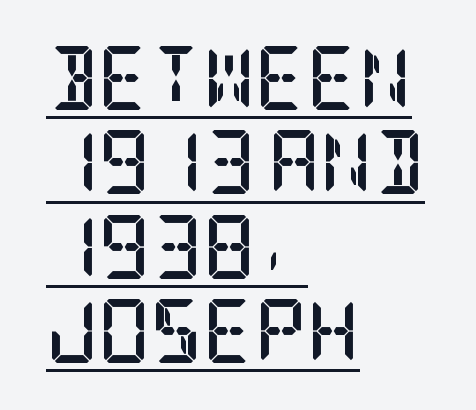
The image shows 64 px semibold, condensed serif type, upright; set left-aligned, normal line spacing (1.32x), normal letter spacing, underlined; low stroke contrast and a large x-height.
